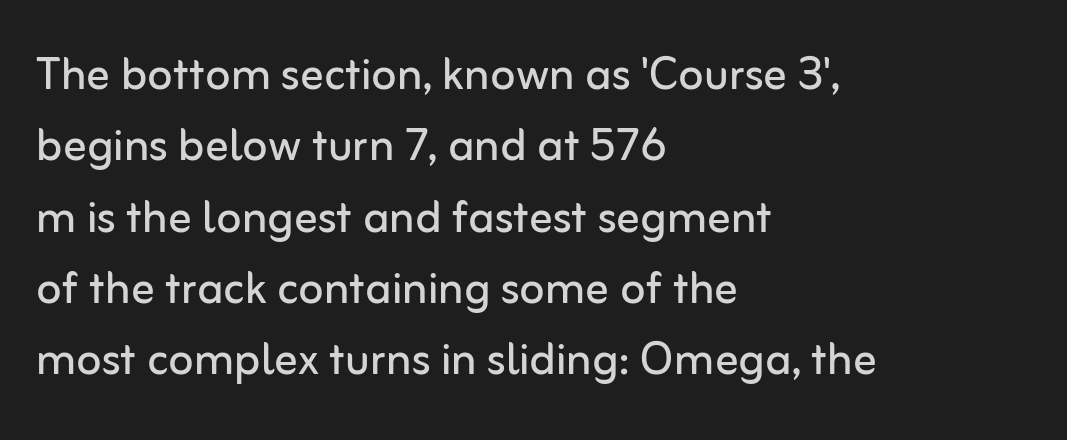
Q: Is the text bold? A: No.
Q: Is the text italic (slanted)? A: No, it is upright.
Q: Is the typeface a serif or a sans-serif typeface? A: Sans-serif.
Q: Is the text underlined? A: No.
Q: How is the paragraph aligned? A: Left-aligned.
Q: Is the spacing between letters normal or unusually wide? A: Normal.
Q: Width (condensed, normal, or wide)? A: Normal.
Q: Stroke contrast? A: Low.
Q: x-height? A: Medium.
Q: Monospaced? A: No.
